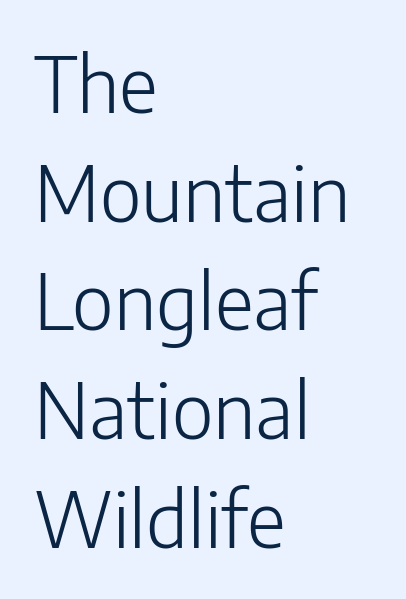
The image shows 76 px light sans-serif type, upright; set left-aligned, normal line spacing (1.43x), normal letter spacing, not underlined; low stroke contrast and a medium x-height.
